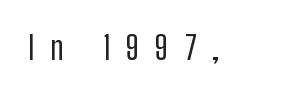
How are the letters spaced? Widely, with obvious added tracking. Each letter's strokes conclude bluntly, with no projecting serifs. Just letters on the line, the space beneath them empty. These lines are rendered in a variable-pitch font. You can tell it's not italic because the verticals are truly vertical. No letter is thick-stroked: the sample isn't bold.
